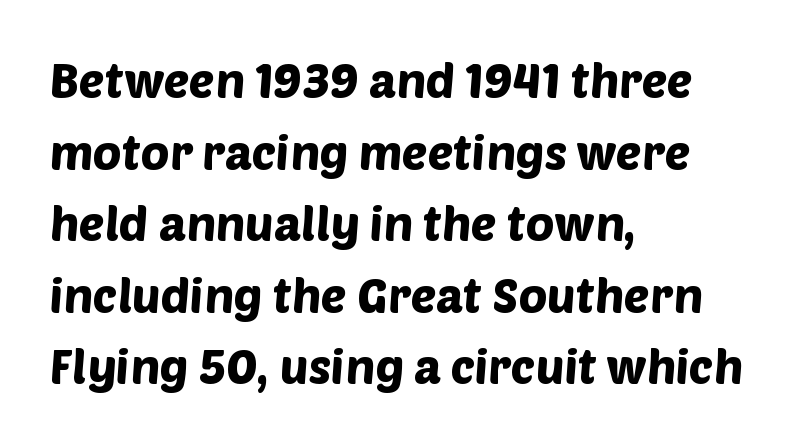
Q: Is the typeface a serif or a sans-serif typeface? A: Sans-serif.
Q: Is the text underlined? A: No.
Q: How is the paragraph aligned? A: Left-aligned.
Q: Is the spacing between letters normal or unusually wide? A: Normal.
Q: Is the spacing between lines tight, normal or loose? A: Normal.
Q: Width (condensed, normal, or wide)? A: Normal.
Q: Stroke contrast? A: Low.
Q: x-height? A: Large.
Q: Monospaced? A: No.
